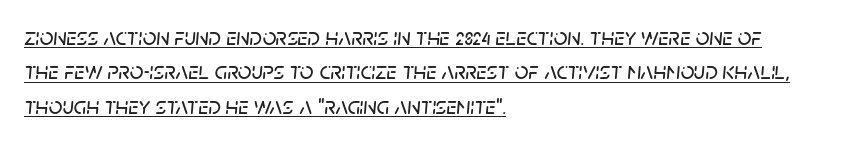
Q: Is the text italic (slanted)? A: Yes, it leans right by about 5 degrees.
Q: Is the text underlined? A: Yes.
Q: How is the paragraph aligned? A: Left-aligned.
Q: Is the spacing between letters normal or unusually wide? A: Normal.
Q: Is the spacing between lines tight, normal or loose? A: Normal.
